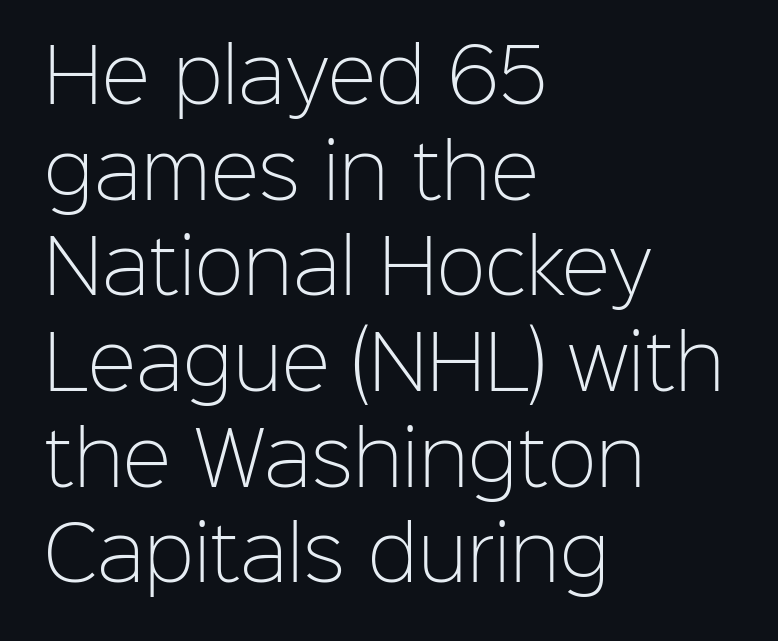
This sample keeps an unexceptional amount of space between lines. Note: no serifs on the glyphs. Compared with a centered layout, this one pins lines to the left instead. The face used here is proportionally spaced, like ordinary book or web type. There is no visible air inserted between adjacent glyphs. Descender tails drop into unmarked territory.
